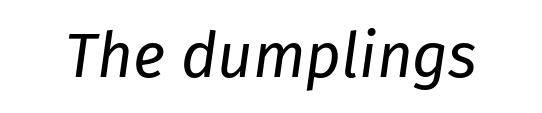
{"italic": "yes", "lean": "right", "slant_degrees": 8, "bold": "no", "weight": "regular", "width": "normal", "stroke_contrast": "low", "x_height": "medium", "monospaced": "no", "underline": "no", "letter_spacing": "normal", "letter_spacing_em": 0.0, "glyph_px": 62}
